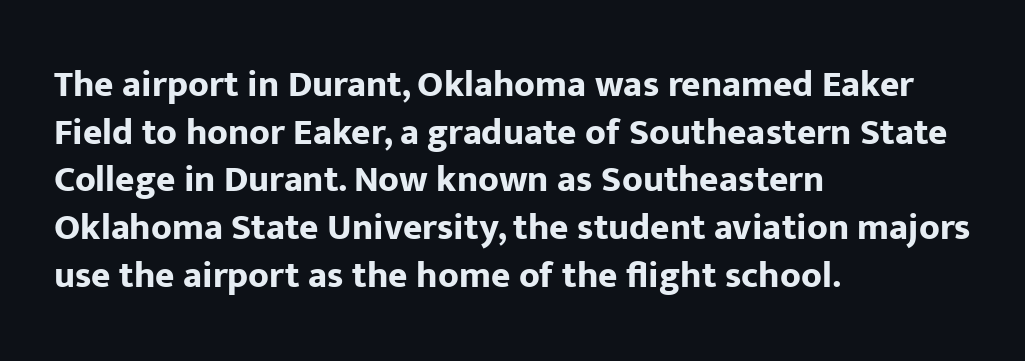
Q: Is the text bold? A: Yes.
Q: Is the text italic (slanted)? A: No, it is upright.
Q: Is the typeface a serif or a sans-serif typeface? A: Sans-serif.
Q: Is the text underlined? A: No.
Q: How is the paragraph aligned? A: Left-aligned.
Q: Is the spacing between letters normal or unusually wide? A: Normal.
Q: Is the spacing between lines tight, normal or loose? A: Normal.
Q: Width (condensed, normal, or wide)? A: Normal.
Q: Stroke contrast? A: Low.
Q: x-height? A: Medium.
Q: Monospaced? A: No.
